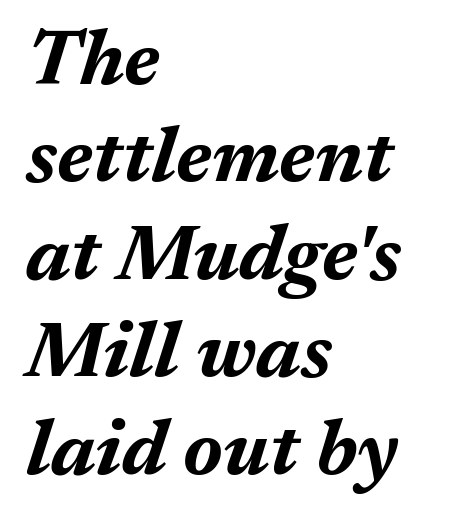
The image shows 78 px bold type, italic (leaning right); set left-aligned, normal line spacing (1.25x), normal letter spacing, not underlined; medium stroke contrast and a medium x-height.
